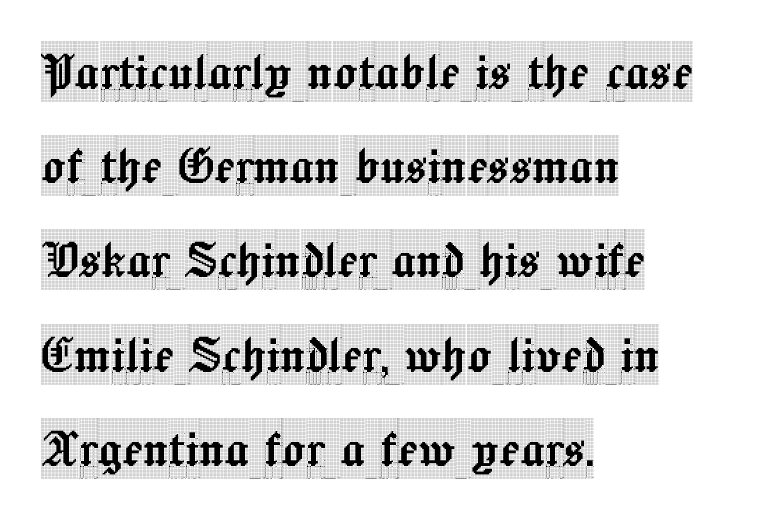
Q: Is the text italic (slanted)? A: No, it is upright.
Q: Is the typeface a serif or a sans-serif typeface? A: Serif.
Q: Is the text underlined? A: No.
Q: How is the paragraph aligned? A: Left-aligned.
Q: Is the spacing between letters normal or unusually wide? A: Normal.
Q: Is the spacing between lines tight, normal or loose? A: Normal.
Q: Width (condensed, normal, or wide)? A: Condensed.
Q: x-height? A: Large.
Q: Monospaced? A: No.
